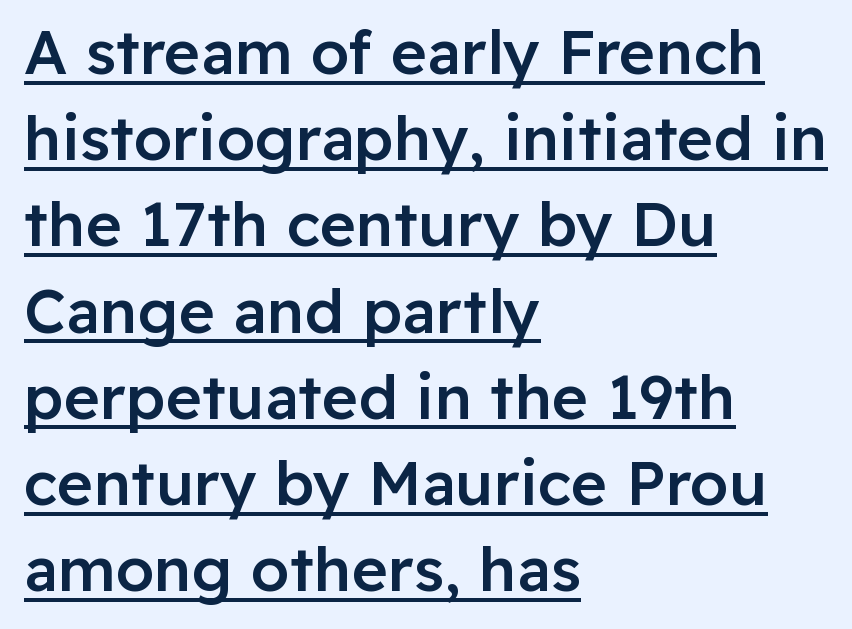
The image shows 62 px semibold sans-serif type, upright; set left-aligned, normal line spacing (1.39x), normal letter spacing, underlined; low stroke contrast and a medium x-height.
